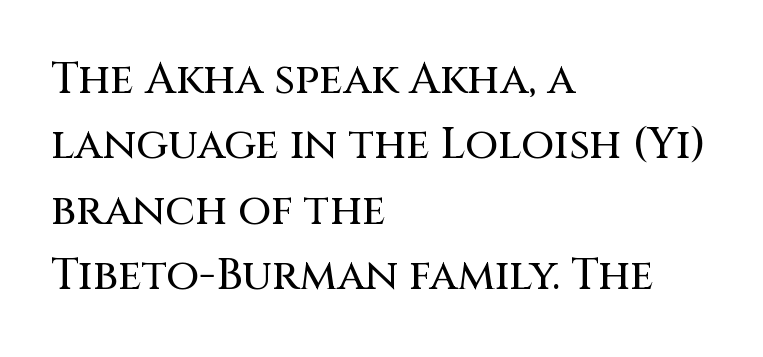
{"serif": "no", "italic": "no", "width": "normal", "stroke_contrast": "medium", "x_height": "large", "monospaced": "no", "underline": "no", "align": "left", "line_spacing": "normal", "line_spacing_ratio": 1.52, "letter_spacing": "normal", "letter_spacing_em": 0.0, "glyph_px": 43}
